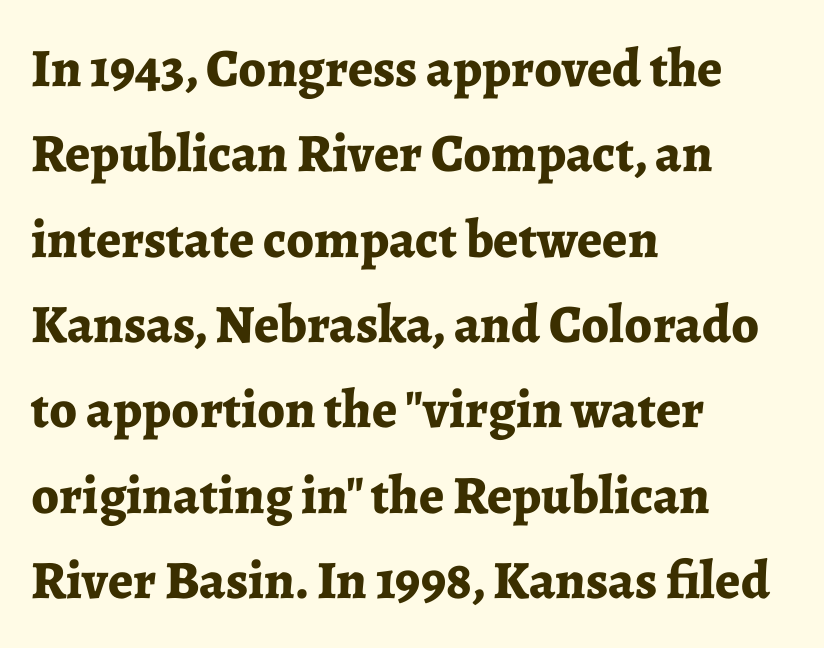
The image shows 54 px bold serif type, upright; set left-aligned, normal line spacing (1.58x), normal letter spacing, not underlined; low stroke contrast and a medium x-height.
